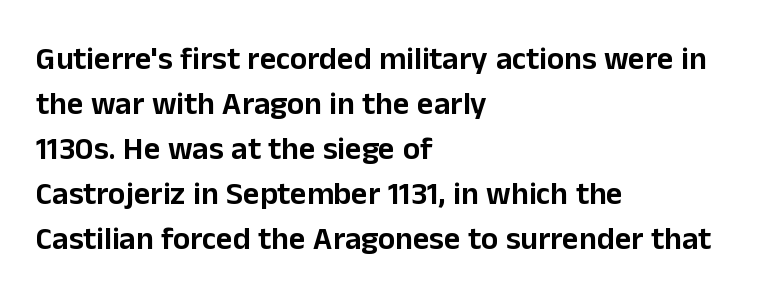
The image shows 32 px sans-serif type, upright; set left-aligned, normal line spacing (1.41x), normal letter spacing, not underlined; low stroke contrast and a medium x-height.
